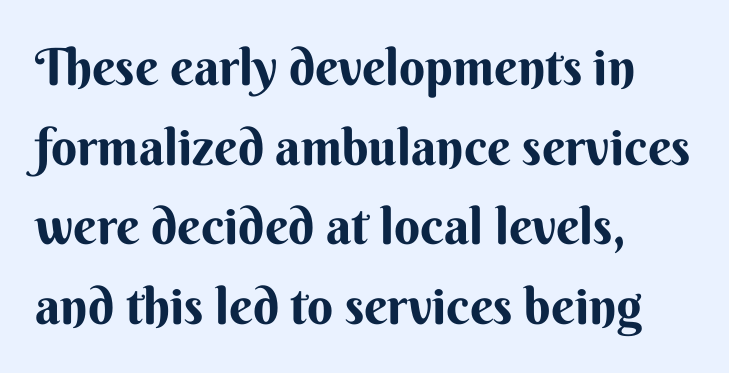
You could not count columns in this text — the font is proportionally spaced. Inter-character spacing is left at the font's built-in metrics. You can tell it's not italic because the verticals are truly vertical. Reading down the column, the eye jumps a familiar distance to each next line. The rendering shows plain stroke endings on the letterforms — a sans-serif design. The passage shown is not underscored anywhere.
